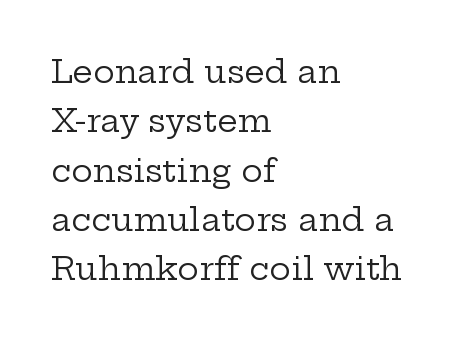
{"serif": "yes", "italic": "no", "bold": "no", "weight": "regular", "width": "wide", "stroke_contrast": "low", "x_height": "medium", "monospaced": "no", "underline": "no", "align": "left", "line_spacing": "normal", "line_spacing_ratio": 1.54, "letter_spacing": "normal", "letter_spacing_em": 0.0, "glyph_px": 32}
